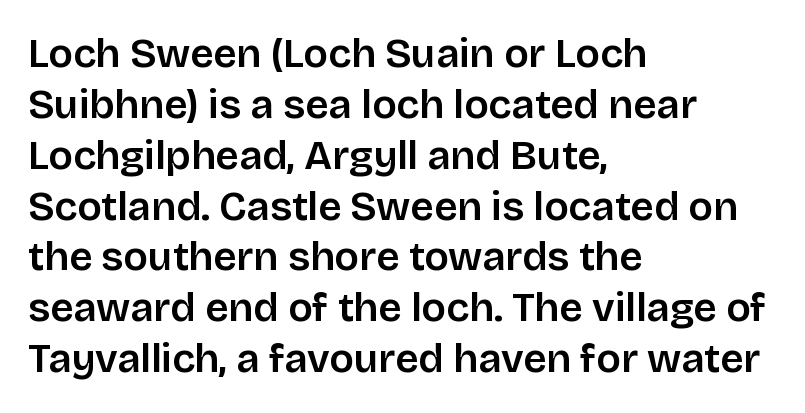
Looks like regular typesetting: each glyph gets only the width it needs. The type is set solid horizontally, with unmodified tracking. A fair bit of extra ink — the face is semibold, not bold. Honestly, there is no underline to notice here at all.
